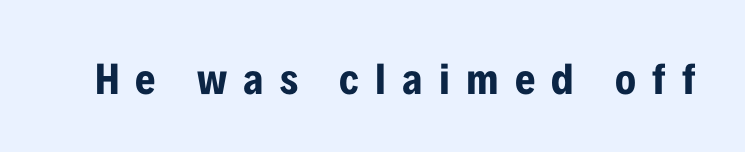
{"serif": "no", "italic": "no", "bold": "yes", "weight": "bold", "width": "condensed", "stroke_contrast": "low", "x_height": "medium", "monospaced": "no", "underline": "no", "letter_spacing": "wide", "letter_spacing_em": 0.37, "glyph_px": 44}
